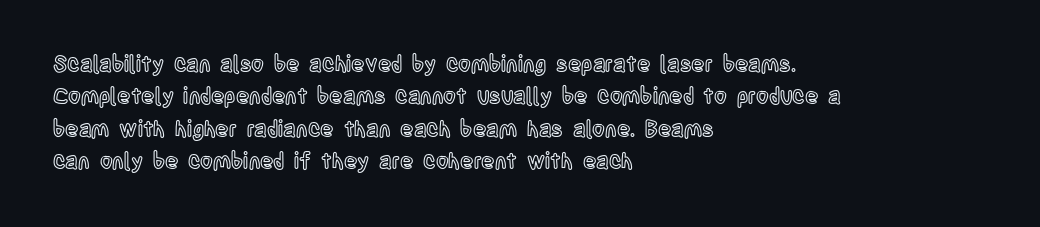
Bare-footed words on every line. The space between consecutive lines is moderate. Caption: standard tracking, unaltered. The lettering holds an erect, upright posture throughout. The text block is weighted toward the left margin, trailing off unevenly rightward.
